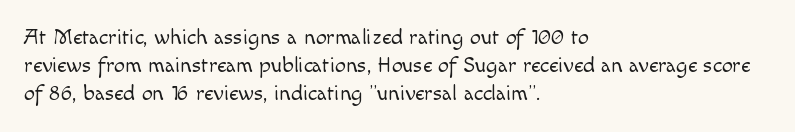
The image shows 22 px text type, upright; set left-aligned, normal line spacing (1.28x), normal letter spacing, not underlined.
